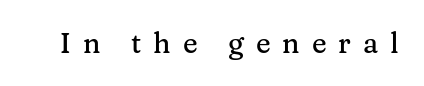
The image shows 28 px serif type, upright; set unusually wide letter spacing (+0.43 em), not underlined; medium stroke contrast and a medium x-height.
